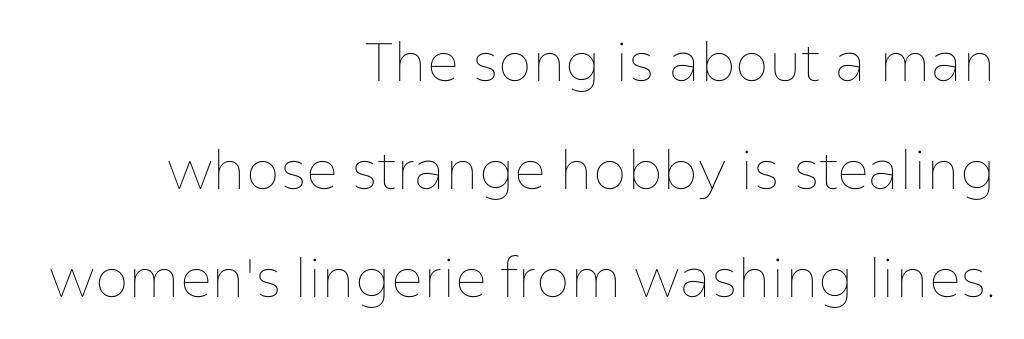
Each stroke keeps to a modest, everyday thickness or less. The letters advance in unequal steps, a hallmark of proportional type. Unlike italic type, these characters show no tilt at all. You could fit nearly another row in the gap between these rows.
